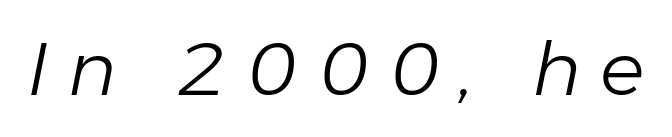
The image shows 74 px light type, italic (leaning right); set unusually wide letter spacing (+0.26 em), not underlined; low stroke contrast and a medium x-height.
